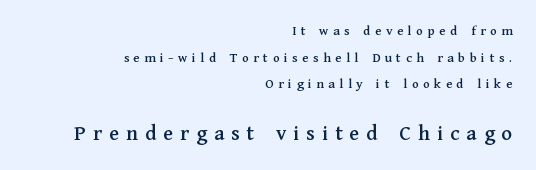
When letters stand straight like this, we call the style roman or upright. Clear beneath every line of the passage. Rows of type keep a wide berth in the vertical direction. Whoever set this made the second block the dominant, larger element. A flush-right, rag-left setting is used for this passage. The gaps between neighbouring characters are conspicuously large.
